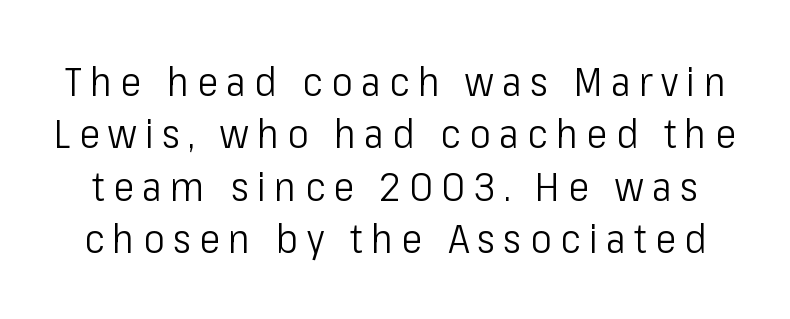
Q: Is the text bold? A: No.
Q: Is the text italic (slanted)? A: No, it is upright.
Q: Is the typeface a serif or a sans-serif typeface? A: Sans-serif.
Q: Is the text underlined? A: No.
Q: Is the spacing between letters normal or unusually wide? A: Unusually wide.
Q: Is the spacing between lines tight, normal or loose? A: Normal.
Q: Width (condensed, normal, or wide)? A: Condensed.
Q: Stroke contrast? A: Low.
Q: x-height? A: Medium.
Q: Monospaced? A: No.
